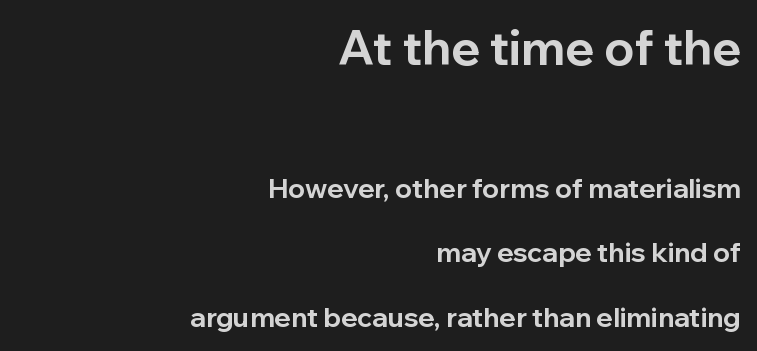
{"serif": "no", "italic": "no", "bold": "yes", "weight": "bold", "width": "normal", "stroke_contrast": "low", "x_height": "medium", "monospaced": "no", "underline": "no", "align": "right", "line_spacing": "loose", "line_spacing_ratio": 2.4, "letter_spacing": "normal", "letter_spacing_em": 0.0, "larger_block": "first", "size_ratio": 1.78, "glyph_px": 48}
